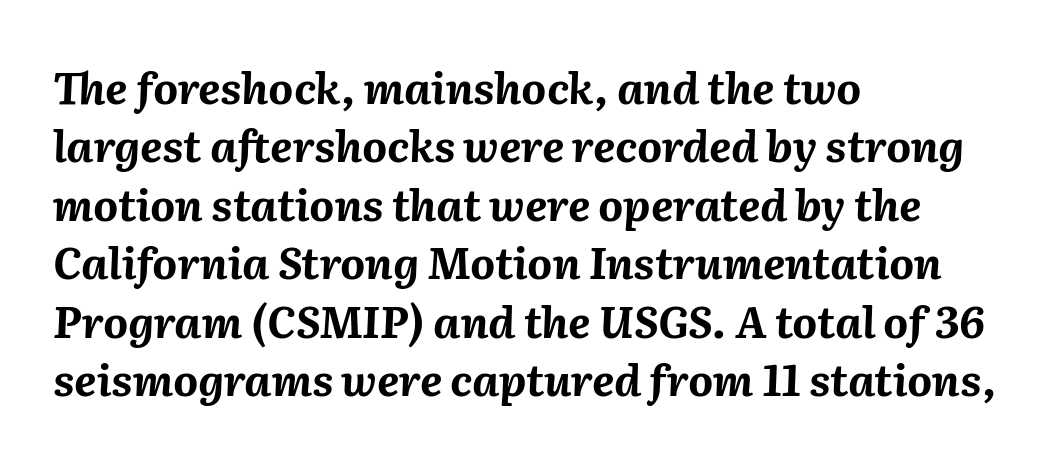
Q: Is the text bold? A: Yes.
Q: Is the text italic (slanted)? A: Yes, it leans right by about 2 degrees.
Q: Is the text underlined? A: No.
Q: How is the paragraph aligned? A: Left-aligned.
Q: Is the spacing between letters normal or unusually wide? A: Normal.
Q: Is the spacing between lines tight, normal or loose? A: Normal.
Q: Width (condensed, normal, or wide)? A: Normal.
Q: Stroke contrast? A: Medium.
Q: x-height? A: Medium.
Q: Monospaced? A: No.
